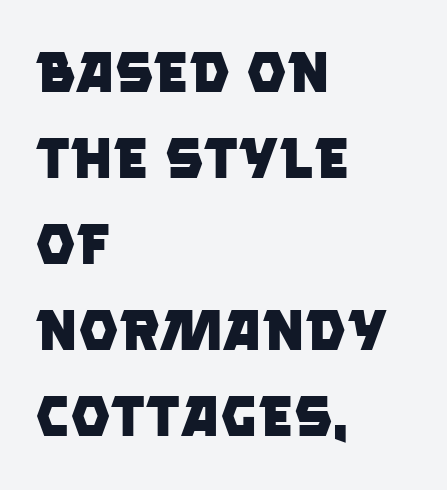
These lines are rendered in a variable-pitch font. Summary of vertical rhythm: regular, with standard interline spacing. A dark, heavy texture on the line: the type is bold. The space beneath each line is pristine and unruled.
